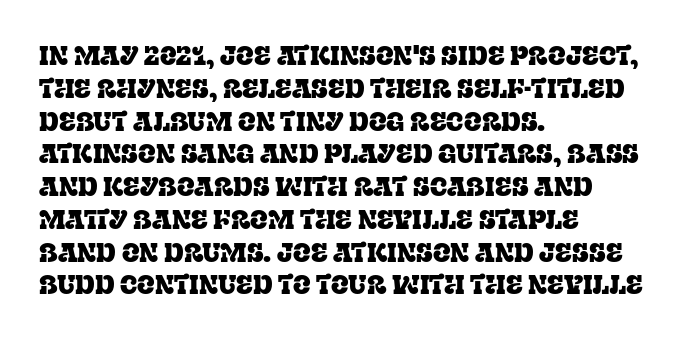
Q: Is the text italic (slanted)? A: No, it is upright.
Q: Is the text underlined? A: No.
Q: How is the paragraph aligned? A: Left-aligned.
Q: Is the spacing between letters normal or unusually wide? A: Normal.
Q: Is the spacing between lines tight, normal or loose? A: Normal.
